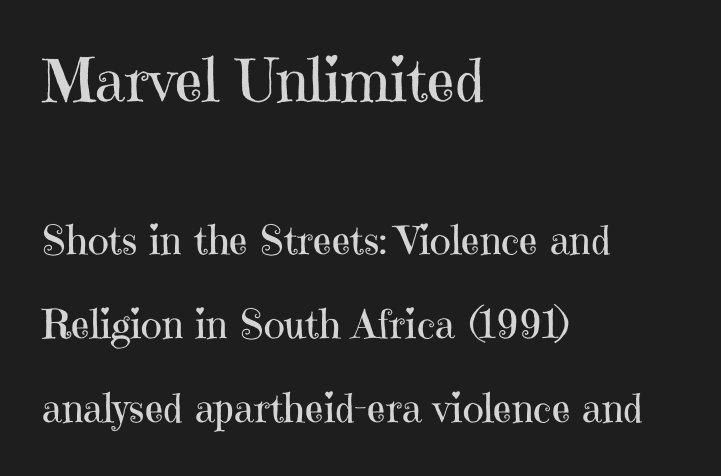
{"serif": "yes", "italic": "no", "bold": "no", "weight": "regular", "width": "normal", "stroke_contrast": "high", "x_height": "medium", "monospaced": "no", "underline": "no", "align": "left", "line_spacing": "loose", "line_spacing_ratio": 2.09, "letter_spacing": "normal", "letter_spacing_em": 0.0, "larger_block": "first", "size_ratio": 1.5, "glyph_px": 60}
